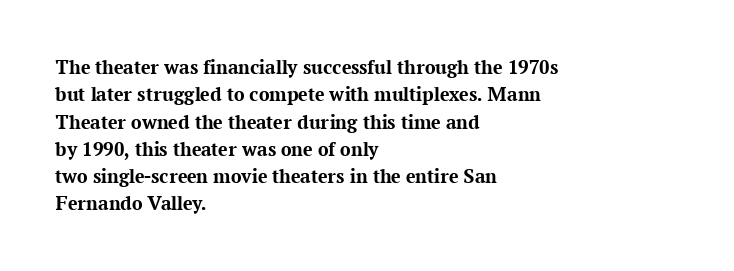
Q: Is the text bold? A: Yes.
Q: Is the text italic (slanted)? A: No, it is upright.
Q: Is the text underlined? A: No.
Q: How is the paragraph aligned? A: Left-aligned.
Q: Is the spacing between letters normal or unusually wide? A: Normal.
Q: Is the spacing between lines tight, normal or loose? A: Normal.
